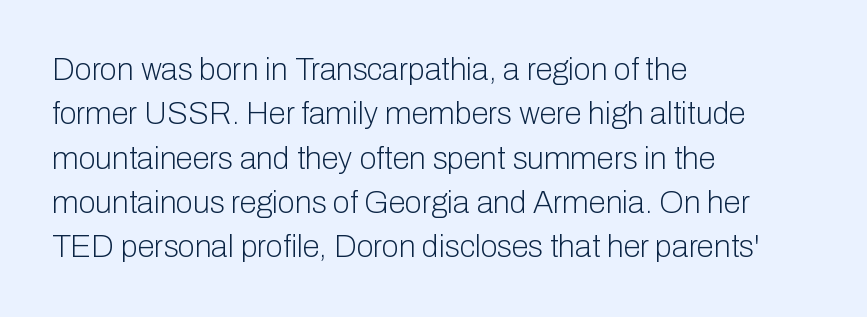
The image shows 31 px light sans-serif type, upright; set left-aligned, normal line spacing (1.43x), normal letter spacing, not underlined; low stroke contrast and a medium x-height.
